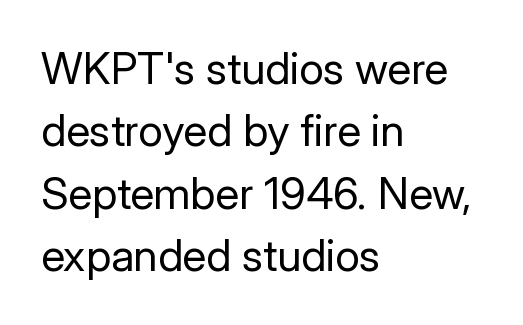
Varying glyph widths throughout — classic text-font behaviour. The ragged edge is on the right, which tells us the setting is flush left. Bold? No — there's no thickening of the strokes. The foot of each line stays bare and open.
